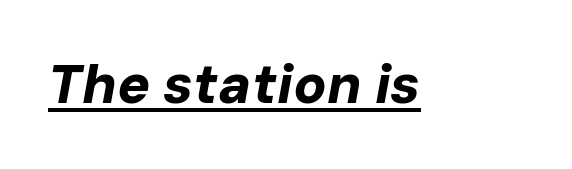
{"italic": "yes", "lean": "right", "slant_degrees": 10, "bold": "yes", "weight": "bold", "width": "normal", "stroke_contrast": "low", "x_height": "medium", "monospaced": "no", "underline": "yes", "letter_spacing": "normal", "letter_spacing_em": 0.0, "glyph_px": 55}
